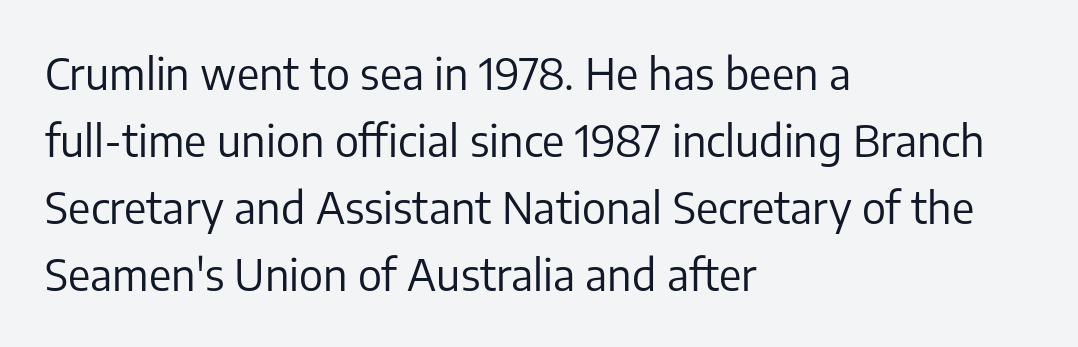
{"serif": "no", "italic": "no", "bold": "no", "weight": "regular", "width": "normal", "stroke_contrast": "low", "x_height": "medium", "monospaced": "no", "underline": "no", "align": "left", "line_spacing": "normal", "line_spacing_ratio": 1.56, "letter_spacing": "normal", "letter_spacing_em": 0.0, "glyph_px": 43}
